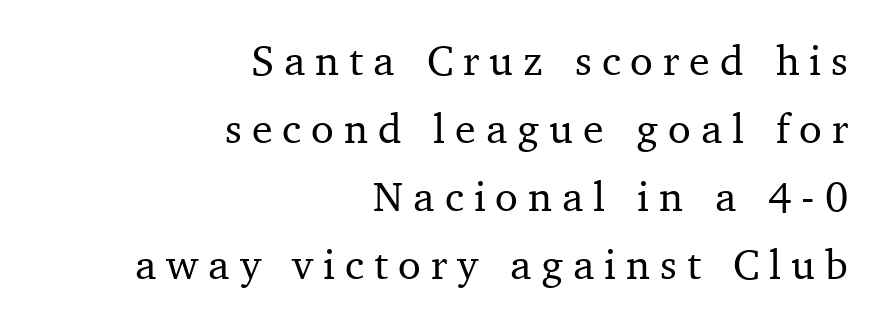
{"serif": "yes", "italic": "no", "width": "normal", "stroke_contrast": "medium", "x_height": "medium", "monospaced": "no", "underline": "no", "align": "right", "line_spacing": "normal", "line_spacing_ratio": 1.62, "letter_spacing": "wide", "letter_spacing_em": 0.24, "glyph_px": 42}
